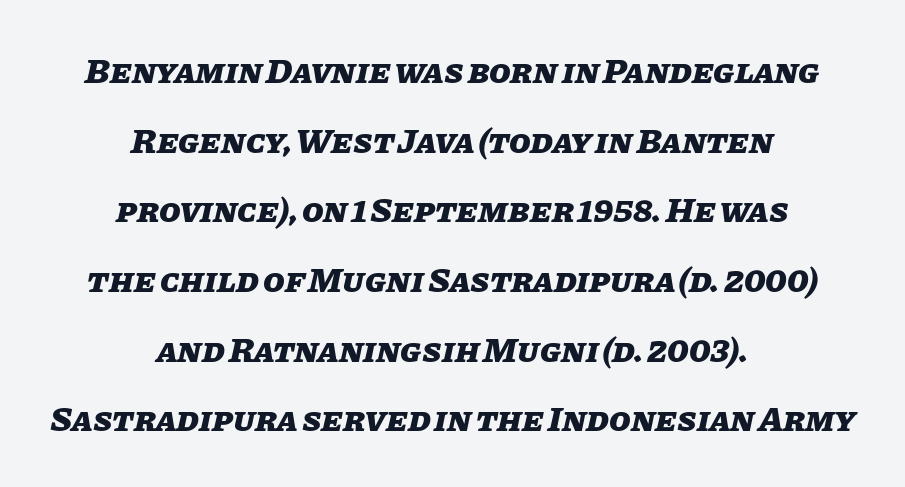
{"italic": "yes", "lean": "right", "slant_degrees": 11, "bold": "yes", "weight": "heavy", "width": "normal", "stroke_contrast": "low", "x_height": "large", "monospaced": "no", "underline": "no", "align": "center", "line_spacing": "loose", "line_spacing_ratio": 1.99, "letter_spacing": "normal", "letter_spacing_em": 0.0, "glyph_px": 35}
